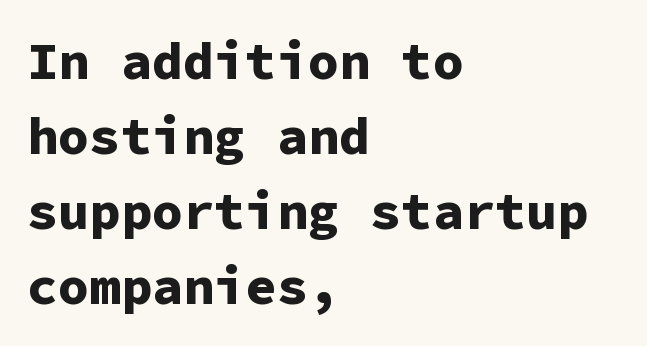
The image shows 52 px bold sans-serif type, upright, monospaced; set left-aligned, normal line spacing (1.44x), normal letter spacing, not underlined; low stroke contrast and a medium x-height.
